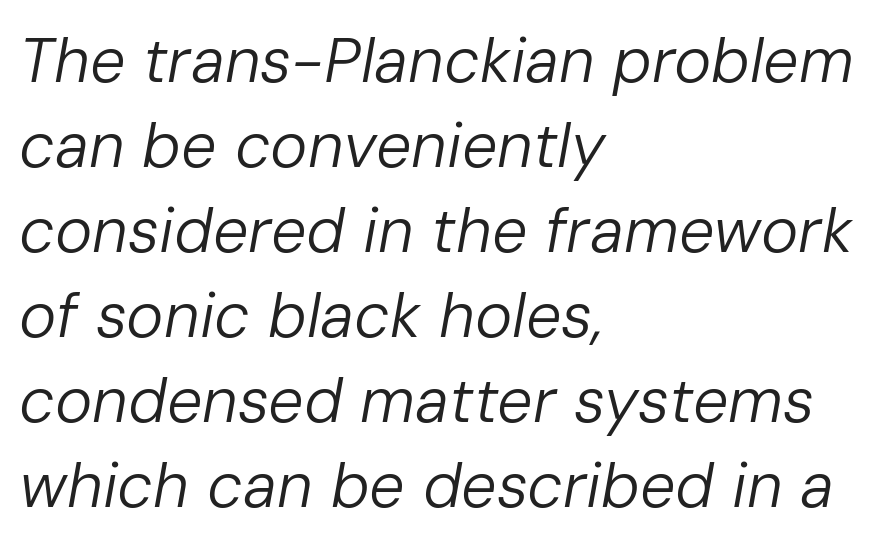
Q: Is the text bold? A: No.
Q: Is the text italic (slanted)? A: Yes, it leans right by about 10 degrees.
Q: Is the text underlined? A: No.
Q: How is the paragraph aligned? A: Left-aligned.
Q: Is the spacing between letters normal or unusually wide? A: Normal.
Q: Is the spacing between lines tight, normal or loose? A: Normal.
Q: Width (condensed, normal, or wide)? A: Normal.
Q: Stroke contrast? A: Low.
Q: x-height? A: Medium.
Q: Monospaced? A: No.
